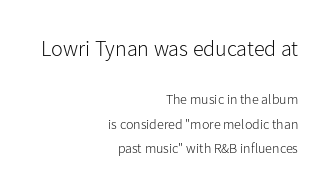
Tall strokes in this sample are plumb rather than angled. Is the stroke heavy? The answer is a plain regular-or-lighter. You get the large type first, then a drop to smaller type. The passage shown is not underscored anywhere. Spacing between characters is what you'd get straight out of the box. These lines are set flush right with a ragged left edge.
